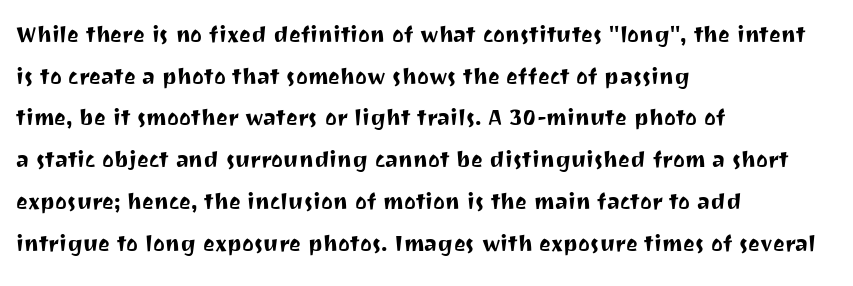
Q: Is the text italic (slanted)? A: No, it is upright.
Q: Is the typeface a serif or a sans-serif typeface? A: Sans-serif.
Q: Is the text underlined? A: No.
Q: How is the paragraph aligned? A: Left-aligned.
Q: Is the spacing between letters normal or unusually wide? A: Normal.
Q: Is the spacing between lines tight, normal or loose? A: Normal.
Q: Width (condensed, normal, or wide)? A: Normal.
Q: Stroke contrast? A: Medium.
Q: x-height? A: Medium.
Q: Monospaced? A: No.
